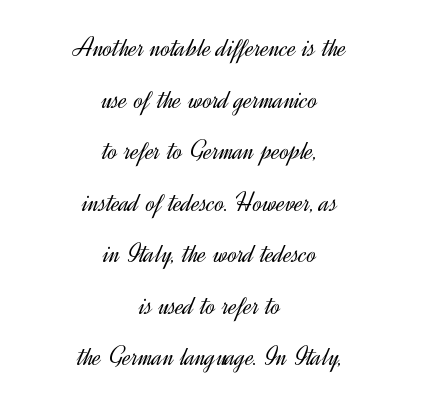
Q: Is the text bold? A: No.
Q: Is the text italic (slanted)? A: Yes.
Q: Is the typeface a serif or a sans-serif typeface? A: Sans-serif.
Q: Is the text underlined? A: No.
Q: How is the paragraph aligned? A: Centered.
Q: Is the spacing between letters normal or unusually wide? A: Normal.
Q: Width (condensed, normal, or wide)? A: Normal.
Q: x-height? A: Small.
Q: Monospaced? A: No.
